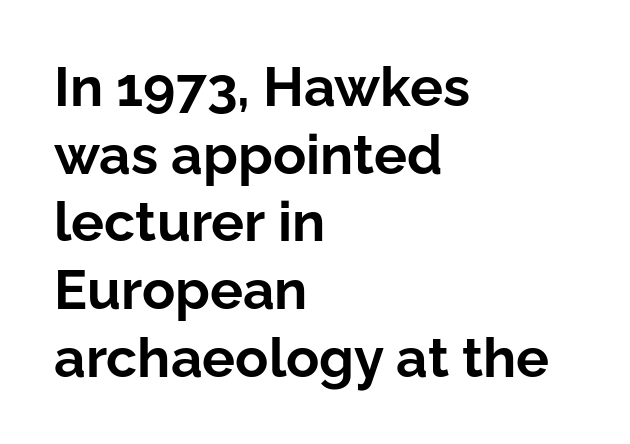
Q: Is the text bold? A: Yes.
Q: Is the text italic (slanted)? A: No, it is upright.
Q: Is the typeface a serif or a sans-serif typeface? A: Sans-serif.
Q: Is the text underlined? A: No.
Q: How is the paragraph aligned? A: Left-aligned.
Q: Is the spacing between letters normal or unusually wide? A: Normal.
Q: Width (condensed, normal, or wide)? A: Normal.
Q: Stroke contrast? A: Low.
Q: x-height? A: Medium.
Q: Monospaced? A: No.
